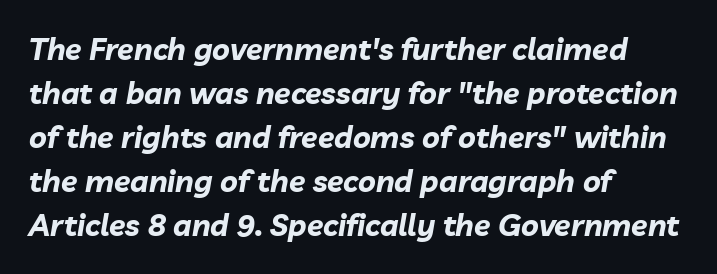
The image shows 30 px bold type, italic (leaning right); set left-aligned, normal line spacing (1.47x), normal letter spacing, not underlined; low stroke contrast and a medium x-height.
